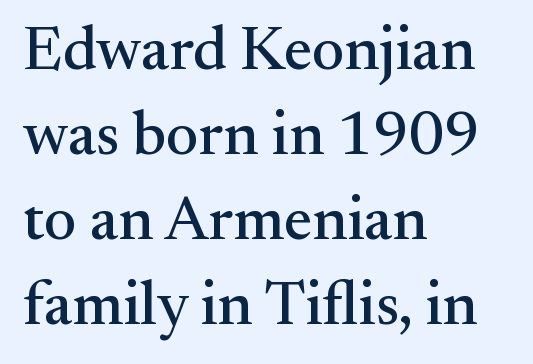
The image shows 62 px serif type, upright; set left-aligned, normal line spacing (1.37x), normal letter spacing, not underlined; medium stroke contrast and a small x-height.
